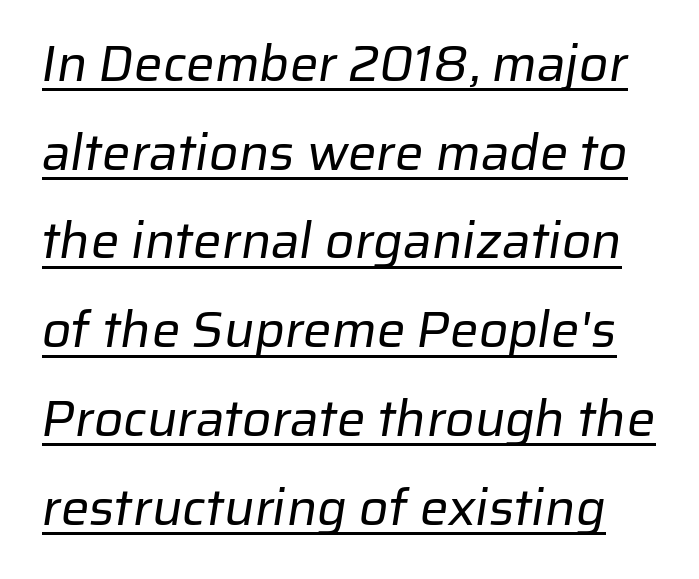
The image shows 51 px regular-weight sans-serif type; set line spacing 1.74x, normal letter spacing, underlined; low stroke contrast and a medium x-height.
